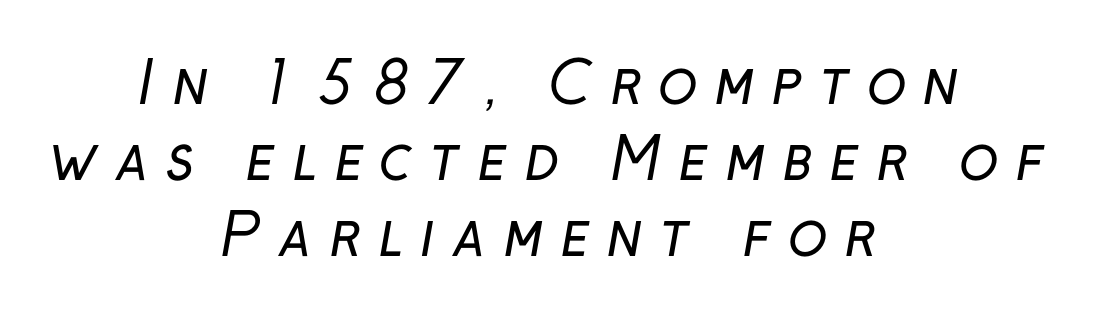
The face used here is proportionally spaced, like ordinary book or web type. The rendering inserts visible extra space after every character. No extra ink here — the face is not bold. Is the block centered? Yes — each line is placed symmetrically about the middle. Each new line begins a customary step beneath the previous one. In terms of letterform style, serifs are entirely absent.
